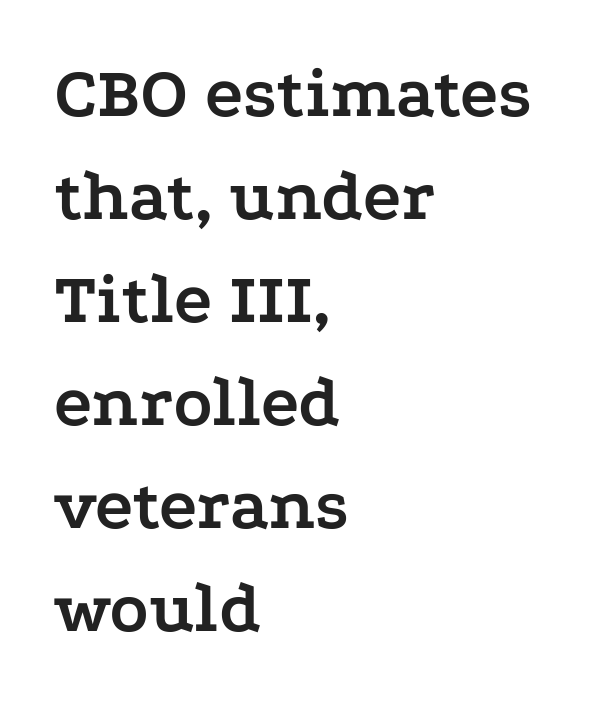
I'd call this a serif setting — the letters wear small feet. There is no visible air inserted between adjacent glyphs. Does the weight exceed regular? Yes, all the way to bold. A student would call this left alignment; a typographer would say flush left, rag right.
